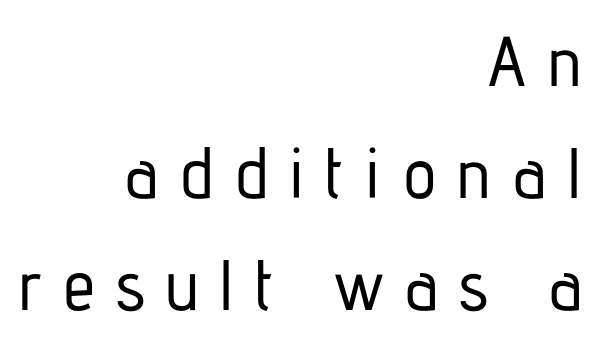
Does the type have serifs? No, each stem ends abruptly. Caption: multi-line text, flush right, ragged left. Baseline-to-baseline distance is the conventional proportion of letter height. You could only call the tracking loose — the letters float apart.
